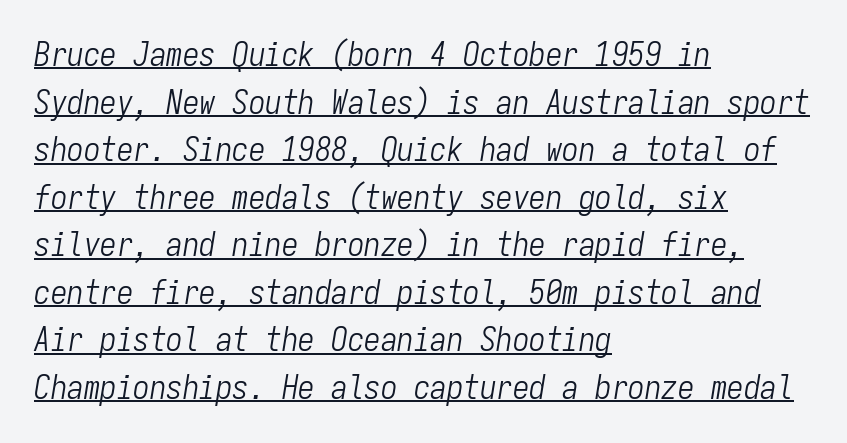
Q: Is the text bold? A: No.
Q: Is the text italic (slanted)? A: Yes, it leans right by about 9 degrees.
Q: Is the text underlined? A: Yes.
Q: How is the paragraph aligned? A: Left-aligned.
Q: Is the spacing between letters normal or unusually wide? A: Normal.
Q: Is the spacing between lines tight, normal or loose? A: Normal.
Q: Width (condensed, normal, or wide)? A: Condensed.
Q: Stroke contrast? A: Low.
Q: x-height? A: Medium.
Q: Monospaced? A: Yes.
